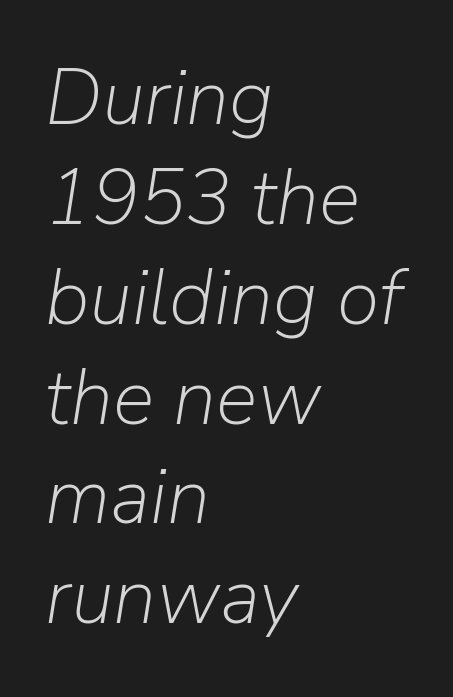
The image shows 78 px light type, italic (leaning right); set left-aligned, normal line spacing (1.28x), normal letter spacing, not underlined; low stroke contrast and a medium x-height.
